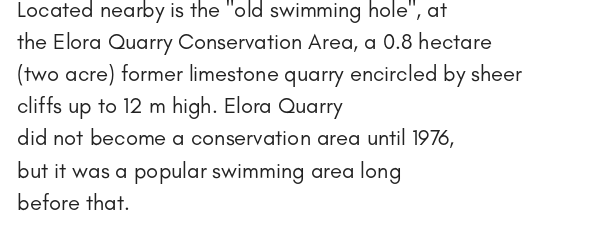
Weight: in the light-to-regular range. These lines keep a tight, regular rhythm from letter to letter. Any mark beneath the type? The region is blank. Left-aligned paragraph, ragged on the right. If you drew a line through each stem, it would be perfectly vertical. Honestly, the row spacing looks completely unremarkable.
